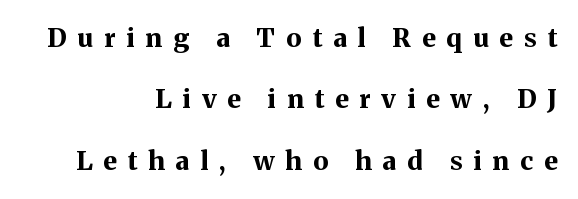
The image shows 26 px bold type, upright; set right-aligned, loose line spacing (2.36x), unusually wide letter spacing (+0.42 em), not underlined.
